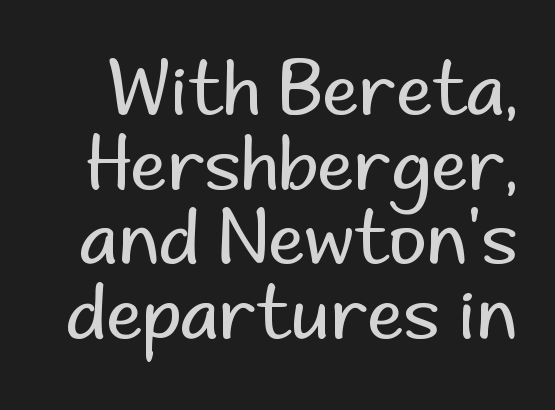
Q: Is the text bold? A: No.
Q: Is the text italic (slanted)? A: No, it is upright.
Q: Is the typeface a serif or a sans-serif typeface? A: Sans-serif.
Q: Is the text underlined? A: No.
Q: Is the spacing between letters normal or unusually wide? A: Normal.
Q: Is the spacing between lines tight, normal or loose? A: Tight.
Q: Width (condensed, normal, or wide)? A: Normal.
Q: Stroke contrast? A: Low.
Q: x-height? A: Small.
Q: Monospaced? A: No.
